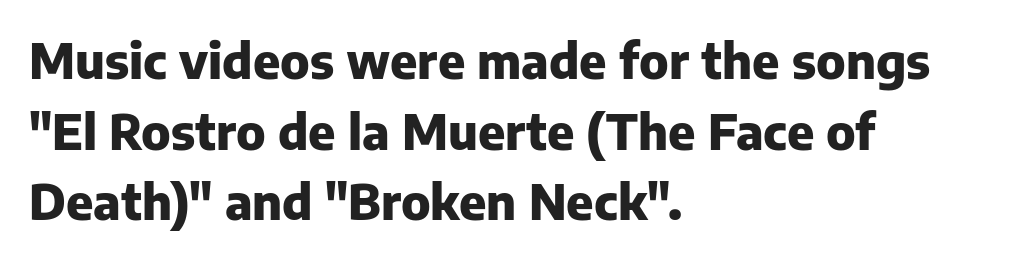
{"serif": "no", "italic": "no", "bold": "yes", "weight": "heavy", "width": "normal", "stroke_contrast": "low", "x_height": "medium", "monospaced": "no", "underline": "no", "align": "left", "line_spacing": "normal", "line_spacing_ratio": 1.47, "letter_spacing": "normal", "letter_spacing_em": 0.0, "glyph_px": 48}
